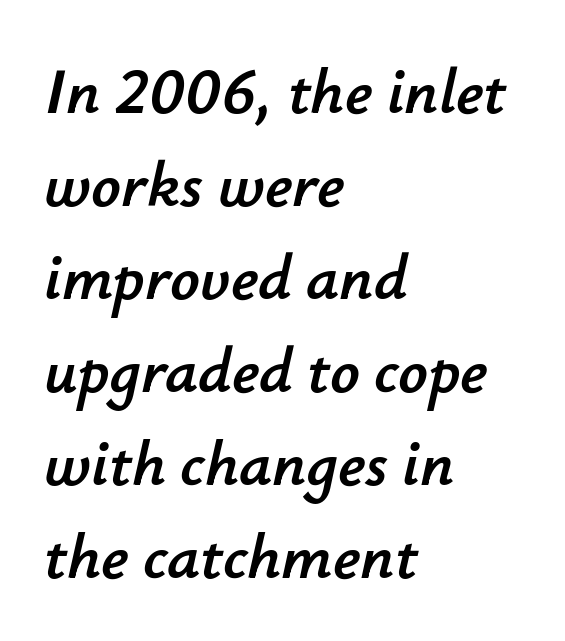
{"italic": "yes", "lean": "right", "slant_degrees": 12, "width": "normal", "stroke_contrast": "low", "x_height": "small", "monospaced": "no", "underline": "no", "align": "left", "line_spacing": "normal", "line_spacing_ratio": 1.43, "letter_spacing": "normal", "letter_spacing_em": 0.0, "glyph_px": 65}
